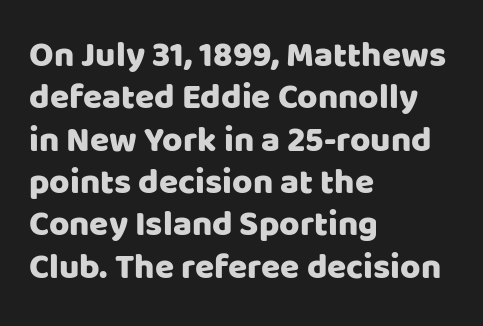
Rendered with straight, roman letterforms. Has an underline been added? It has not. No extra tracking has been applied to these lines. The rendering shows plain stroke endings on the letterforms — a sans-serif design. This sample has the flowing, uneven cadence of proportional lettering. These lines stack with their left ends in a neat column.
